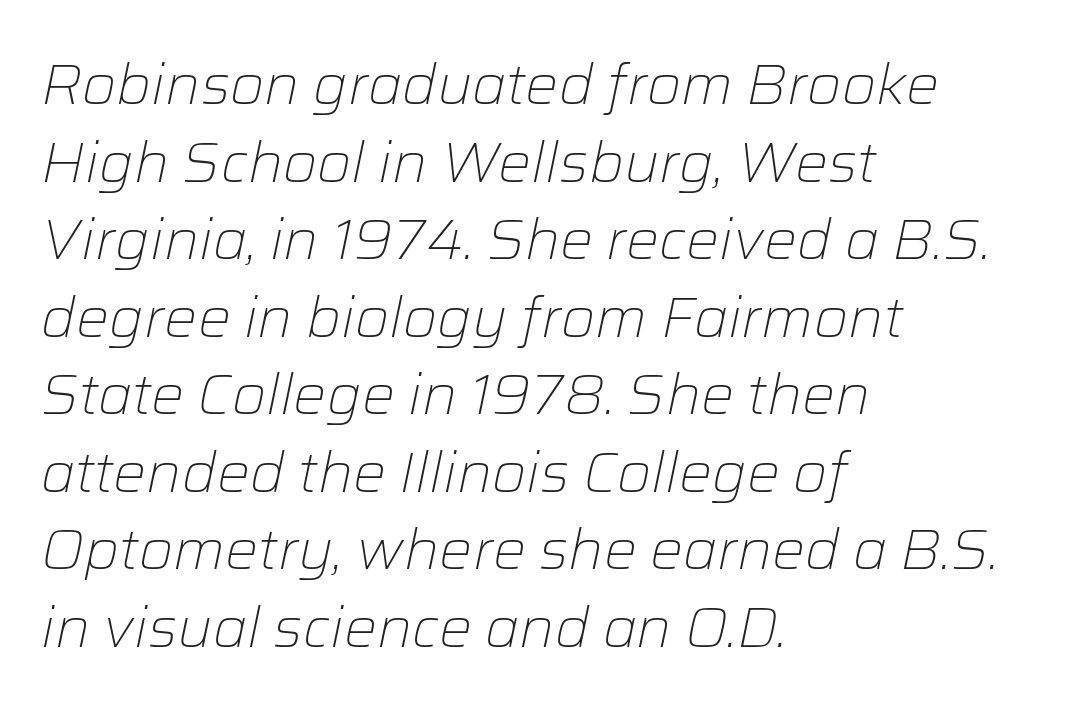
Q: Is the text bold? A: No.
Q: Is the text italic (slanted)? A: Yes, it leans right by about 12 degrees.
Q: Is the text underlined? A: No.
Q: How is the paragraph aligned? A: Left-aligned.
Q: Is the spacing between letters normal or unusually wide? A: Normal.
Q: Is the spacing between lines tight, normal or loose? A: Normal.
Q: Width (condensed, normal, or wide)? A: Normal.
Q: Stroke contrast? A: Low.
Q: x-height? A: Medium.
Q: Monospaced? A: No.
